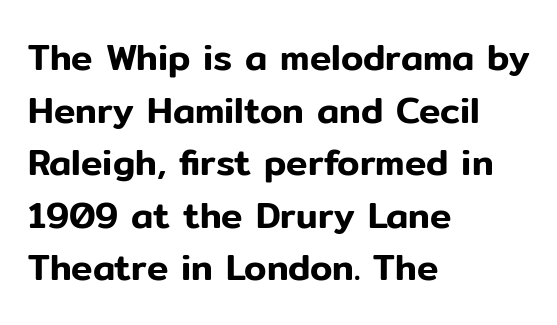
{"serif": "no", "italic": "no", "width": "normal", "stroke_contrast": "low", "x_height": "medium", "monospaced": "no", "underline": "no", "align": "left", "line_spacing": "normal", "line_spacing_ratio": 1.46, "letter_spacing": "normal", "letter_spacing_em": 0.0, "glyph_px": 36}
